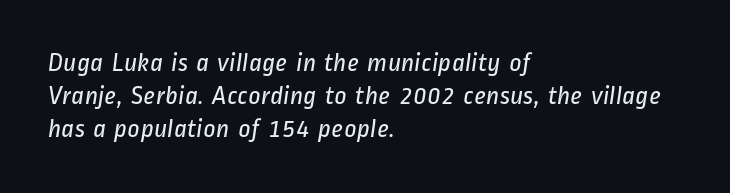
The image shows 27 px text type; set left-aligned, line spacing 1.23x, normal letter spacing, not underlined.
